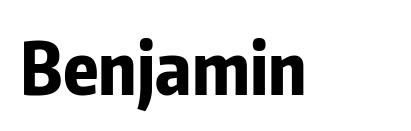
The image shows 72 px bold, condensed sans-serif type, upright; set normal letter spacing, not underlined; low stroke contrast and a medium x-height.
